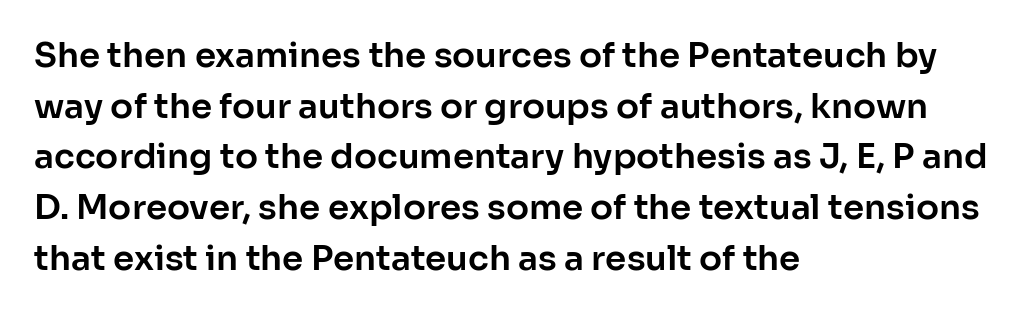
Q: Is the text italic (slanted)? A: No, it is upright.
Q: Is the typeface a serif or a sans-serif typeface? A: Sans-serif.
Q: Is the text underlined? A: No.
Q: How is the paragraph aligned? A: Left-aligned.
Q: Is the spacing between letters normal or unusually wide? A: Normal.
Q: Is the spacing between lines tight, normal or loose? A: Normal.
Q: Width (condensed, normal, or wide)? A: Normal.
Q: Stroke contrast? A: Low.
Q: x-height? A: Medium.
Q: Monospaced? A: No.
